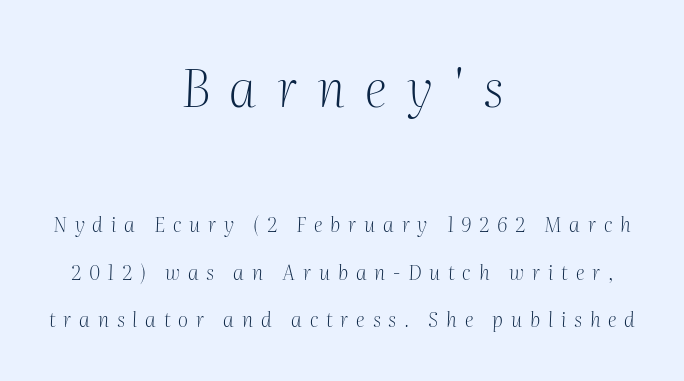
{"serif": "yes", "italic": "yes", "lean": "right", "slant_degrees": 2, "bold": "no", "weight": "light", "width": "normal", "stroke_contrast": "medium", "x_height": "medium", "monospaced": "no", "underline": "no", "align": "center", "line_spacing": "loose", "line_spacing_ratio": 2.38, "letter_spacing": "wide", "letter_spacing_em": 0.39, "larger_block": "first", "size_ratio": 2.55, "glyph_px": 51}
